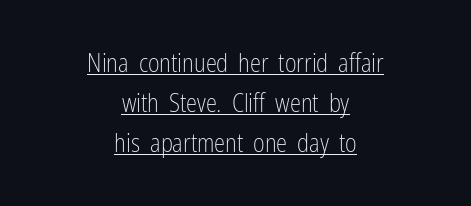
{"italic": "no", "bold": "no", "underline": "yes", "align": "center", "line_spacing": "normal", "line_spacing_ratio": 1.6, "letter_spacing": "normal", "letter_spacing_em": 0.0, "glyph_px": 25}
